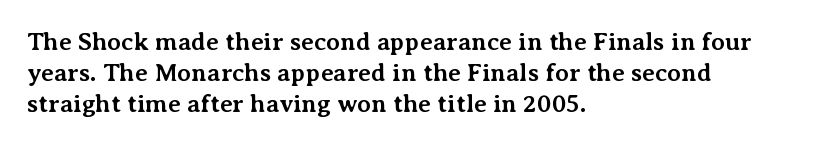
Q: Is the text bold? A: Yes.
Q: Is the text italic (slanted)? A: No, it is upright.
Q: Is the text underlined? A: No.
Q: How is the paragraph aligned? A: Left-aligned.
Q: Is the spacing between letters normal or unusually wide? A: Normal.
